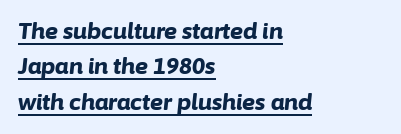
{"italic": "yes", "lean": "right", "slant_degrees": 6, "bold": "yes", "underline": "yes", "align": "left", "line_spacing": "normal", "line_spacing_ratio": 1.61, "letter_spacing": "normal", "letter_spacing_em": 0.0, "glyph_px": 22}
